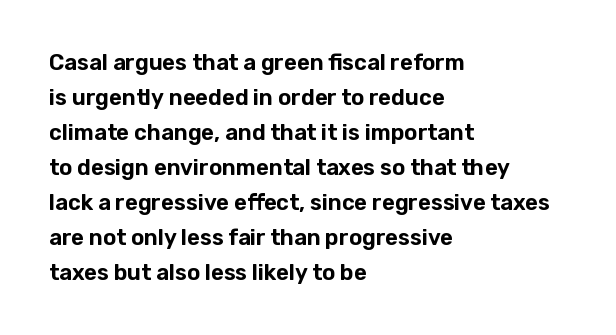
The image shows 22 px text type, upright; set left-aligned, normal line spacing (1.59x), normal letter spacing, not underlined.
